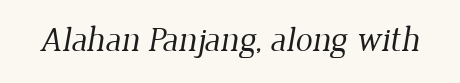
The image shows 34 px regular-weight serif type; set normal letter spacing, not underlined; low stroke contrast and a medium x-height.
